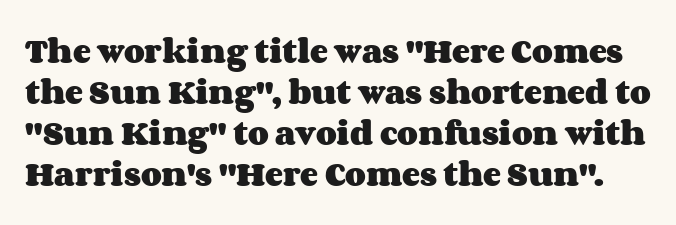
Q: Is the text bold? A: Yes.
Q: Is the text italic (slanted)? A: No, it is upright.
Q: Is the text underlined? A: No.
Q: Is the spacing between letters normal or unusually wide? A: Normal.
Q: Is the spacing between lines tight, normal or loose? A: Normal.
